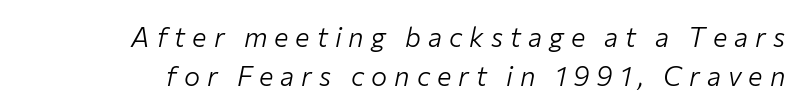
Q: Is the text bold? A: No.
Q: Is the text italic (slanted)? A: Yes, it leans right by about 12 degrees.
Q: Is the text underlined? A: No.
Q: Is the spacing between letters normal or unusually wide? A: Unusually wide.
Q: Is the spacing between lines tight, normal or loose? A: Normal.
